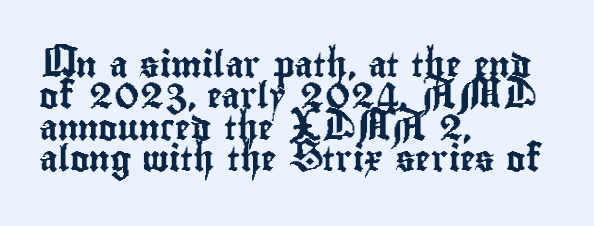
The image shows 26 px text type, upright; set left-aligned, line spacing 1.21x, normal letter spacing, not underlined.
